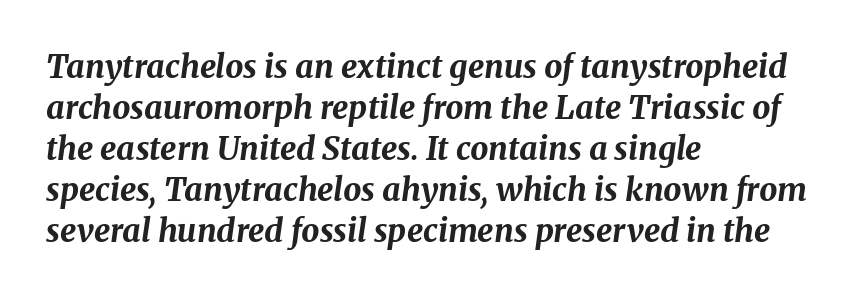
{"italic": "yes", "lean": "right", "slant_degrees": 8, "bold": "yes", "weight": "bold", "width": "normal", "stroke_contrast": "medium", "x_height": "medium", "monospaced": "no", "underline": "no", "align": "left", "line_spacing": "normal", "line_spacing_ratio": 1.28, "letter_spacing": "normal", "letter_spacing_em": 0.0, "glyph_px": 32}
